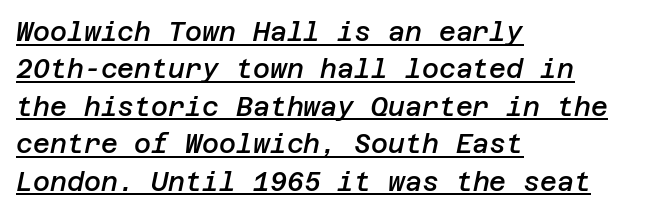
If you drew a line through each stem, it would be angled. Horizontally, the lines are justified to the leading edge only. Compared with undecorated copy, this sample adds a rule below the words. These lines carry some extra weight — a demibold, not a full bold. Successive baselines arrive at the customary interval.
